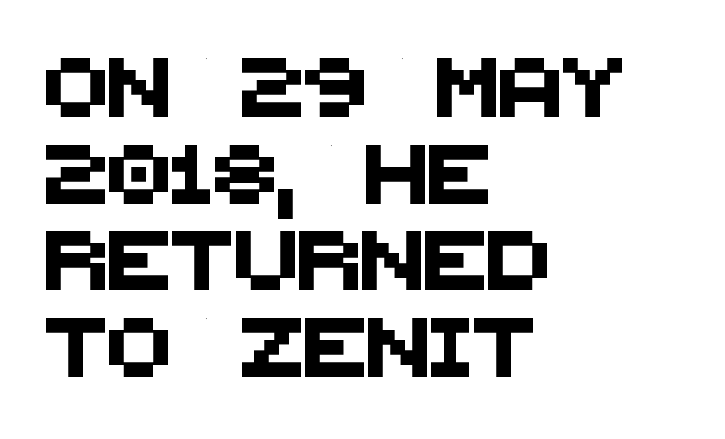
The image shows 59 px sans-serif type; set left-aligned, normal line spacing (1.47x), normal letter spacing, not underlined; medium stroke contrast and a large x-height.
